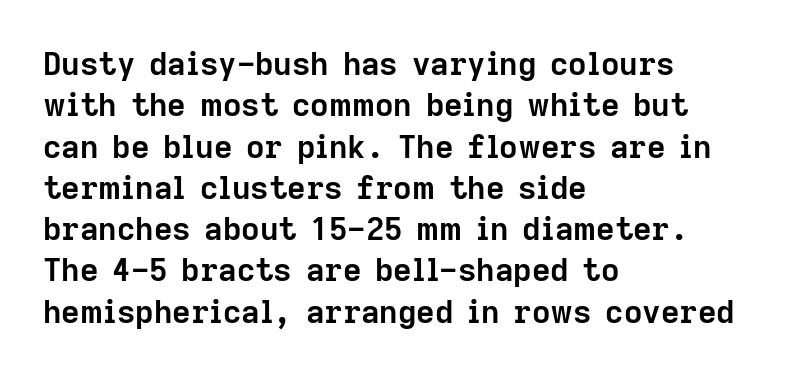
{"serif": "no", "italic": "no", "bold": "yes", "weight": "semibold", "width": "normal", "stroke_contrast": "low", "x_height": "medium", "monospaced": "no", "underline": "no", "align": "left", "line_spacing": "normal", "line_spacing_ratio": 1.29, "letter_spacing": "normal", "letter_spacing_em": 0.0, "glyph_px": 32}
